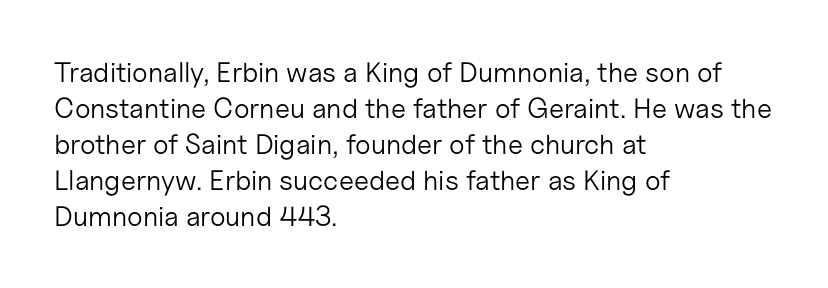
{"serif": "no", "italic": "no", "bold": "no", "weight": "light", "width": "normal", "stroke_contrast": "low", "x_height": "medium", "monospaced": "no", "underline": "no", "align": "left", "line_spacing": "normal", "line_spacing_ratio": 1.29, "letter_spacing": "normal", "letter_spacing_em": 0.0, "glyph_px": 28}
